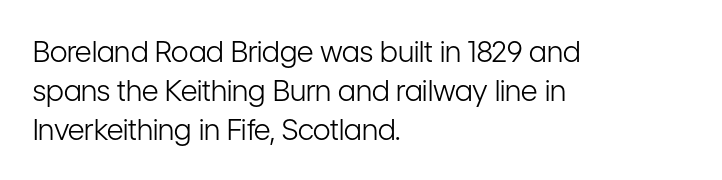
{"serif": "no", "italic": "no", "bold": "no", "weight": "light", "width": "condensed", "stroke_contrast": "low", "x_height": "medium", "monospaced": "no", "underline": "no", "align": "left", "line_spacing": "normal", "line_spacing_ratio": 1.34, "letter_spacing": "normal", "letter_spacing_em": 0.0, "glyph_px": 29}
